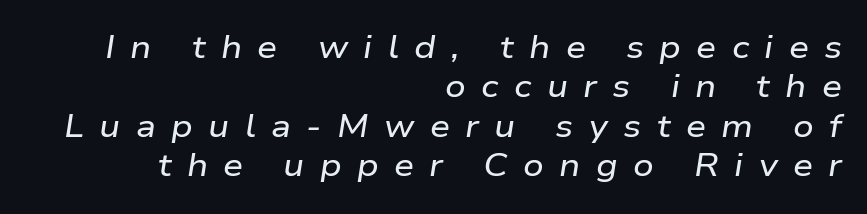
Think of a printed novel: that variable character pitch is what you see here. Is the block centered? No — it sits flush against the right margin. Nobody drew a line under any word here. The tracking reads as deliberately expanded to a designer's eye.
